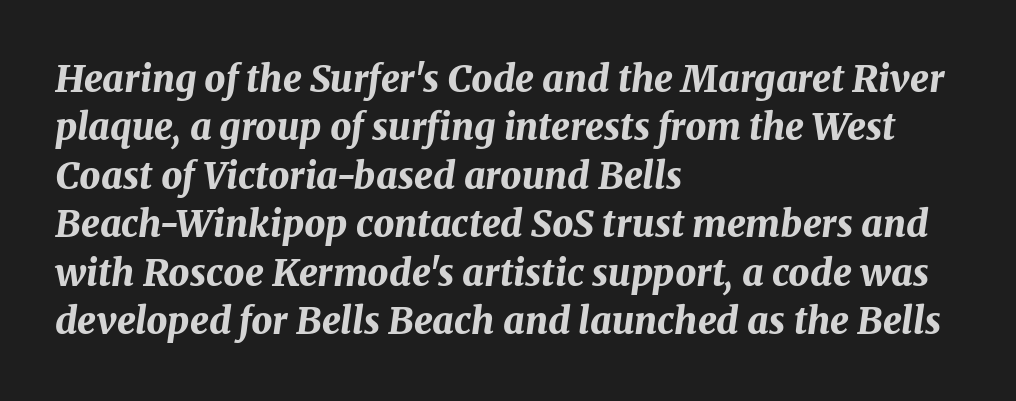
The image shows 37 px bold type, italic (leaning right); set left-aligned, normal line spacing (1.31x), normal letter spacing, not underlined; medium stroke contrast and a medium x-height.
